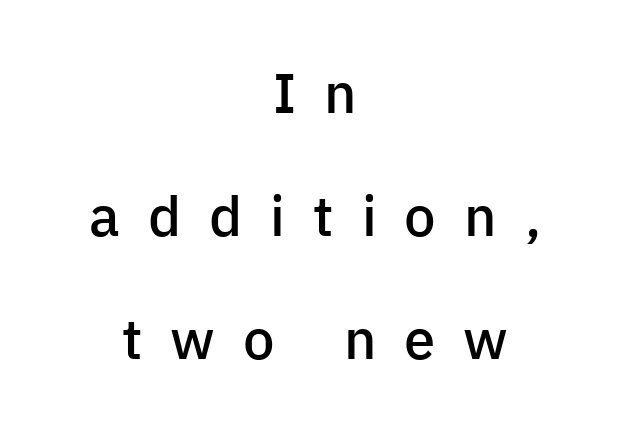
The setting favours the middle, as headings and verse often do. The leading is generous, giving the passage an open texture. Descenders are the only things crossing below the line. Think of a printed novel: that variable character pitch is what you see here. The axis of the letterforms is exactly vertical. This is sans-serif lettering, the kind often seen on screens and signage.
